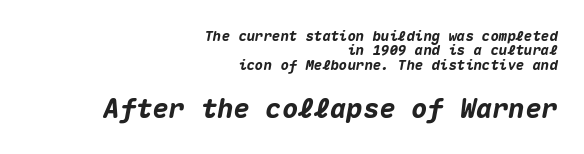
Q: Is the text bold? A: Yes.
Q: Is the text italic (slanted)? A: Yes, it leans right by about 10 degrees.
Q: Is the text underlined? A: No.
Q: How is the paragraph aligned? A: Right-aligned.
Q: Is the spacing between letters normal or unusually wide? A: Normal.
Q: Is the spacing between lines tight, normal or loose? A: Tight.
Q: Which block of text is set in a larger size, the first (top) or the second (bottom)? A: The second (bottom) one.
